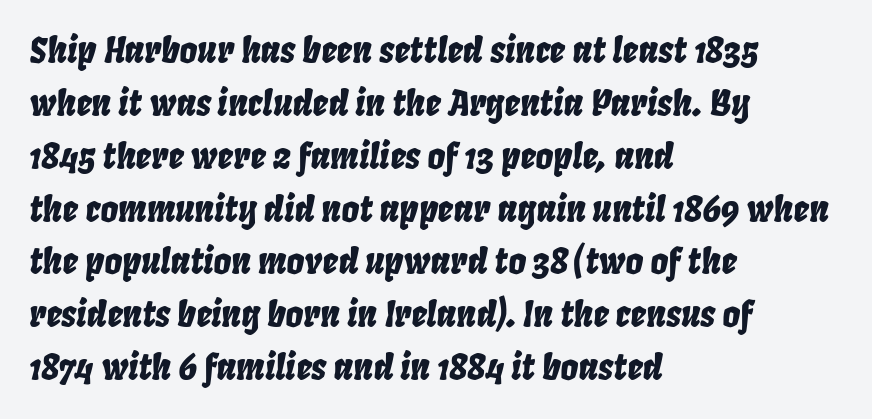
Varying glyph widths throughout — classic text-font behaviour. There's an unmistakable incline to the writing here. One-word summary of the alignment: left. Just letters on the line, the space beneath them empty. Tracking value appears to be zero — textbook default spacing. The leading is moderate, giving the passage an even texture.
